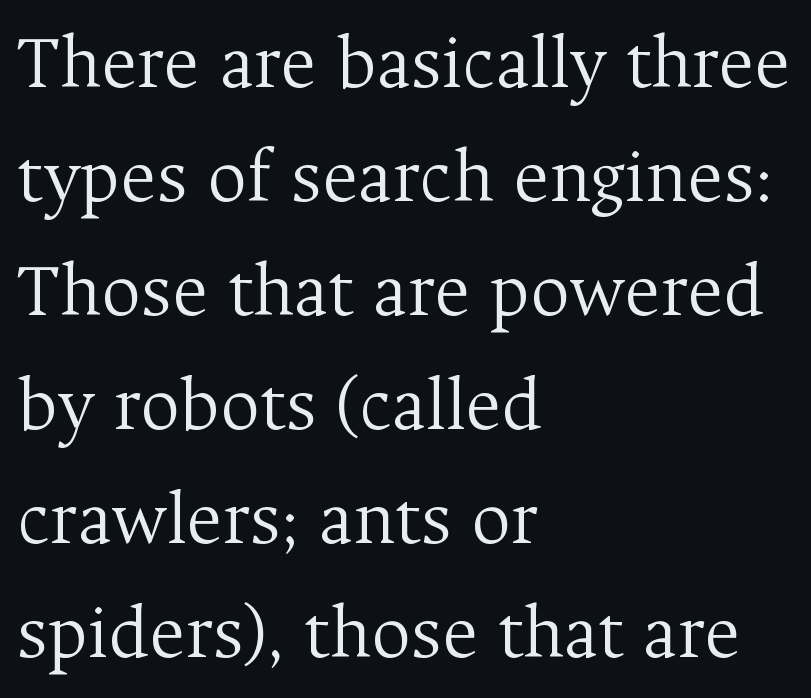
Q: Is the text bold? A: No.
Q: Is the text italic (slanted)? A: No, it is upright.
Q: Is the typeface a serif or a sans-serif typeface? A: Serif.
Q: Is the text underlined? A: No.
Q: How is the paragraph aligned? A: Left-aligned.
Q: Is the spacing between letters normal or unusually wide? A: Normal.
Q: Is the spacing between lines tight, normal or loose? A: Normal.
Q: Width (condensed, normal, or wide)? A: Normal.
Q: Stroke contrast? A: Medium.
Q: x-height? A: Medium.
Q: Monospaced? A: No.
